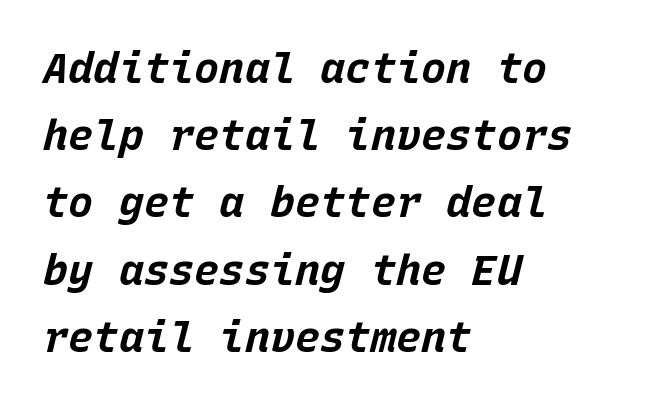
Q: Is the text bold? A: Yes.
Q: Is the text italic (slanted)? A: Yes, it leans right by about 15 degrees.
Q: Is the text underlined? A: No.
Q: How is the paragraph aligned? A: Left-aligned.
Q: Is the spacing between letters normal or unusually wide? A: Normal.
Q: Is the spacing between lines tight, normal or loose? A: Normal.
Q: Width (condensed, normal, or wide)? A: Normal.
Q: Stroke contrast? A: Low.
Q: x-height? A: Large.
Q: Monospaced? A: Yes.
